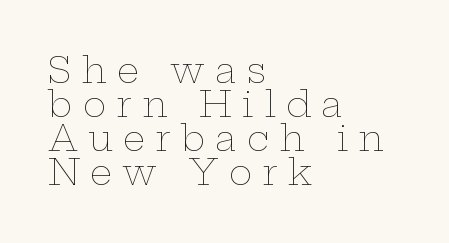
{"italic": "no", "bold": "no", "weight": "thin", "width": "wide", "stroke_contrast": "low", "x_height": "medium", "monospaced": "no", "underline": "no", "align": "left", "line_spacing": "tight", "line_spacing_ratio": 0.97, "letter_spacing": "wide", "letter_spacing_em": 0.29, "glyph_px": 35}
